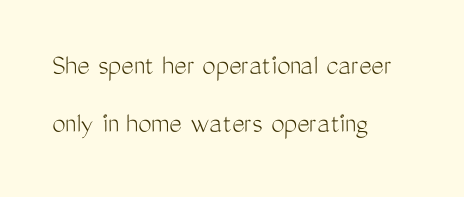
Q: Is the text bold? A: No.
Q: Is the text italic (slanted)? A: No, it is upright.
Q: Is the typeface a serif or a sans-serif typeface? A: Sans-serif.
Q: Is the text underlined? A: No.
Q: How is the paragraph aligned? A: Left-aligned.
Q: Is the spacing between letters normal or unusually wide? A: Normal.
Q: Is the spacing between lines tight, normal or loose? A: Loose.
Q: Width (condensed, normal, or wide)? A: Condensed.
Q: Stroke contrast? A: Medium.
Q: x-height? A: Medium.
Q: Monospaced? A: No.
